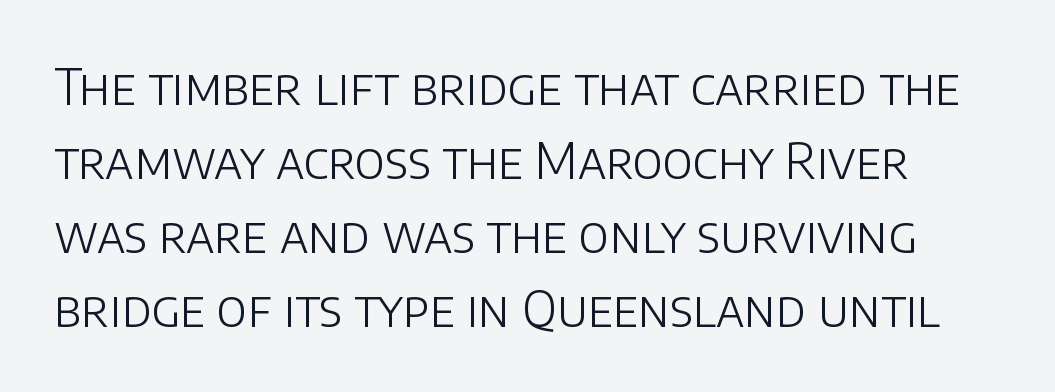
Do the letters lean? They stand straight. Rows of type keep a routine distance in the vertical direction. Grotesque or geometric, the face here clearly has no serifs. You could not count columns in this text — the font is proportionally spaced. The typesetting does not lean heavy: it is not bold. What stands out about the letter spacing? Nothing — it is the standard amount.
